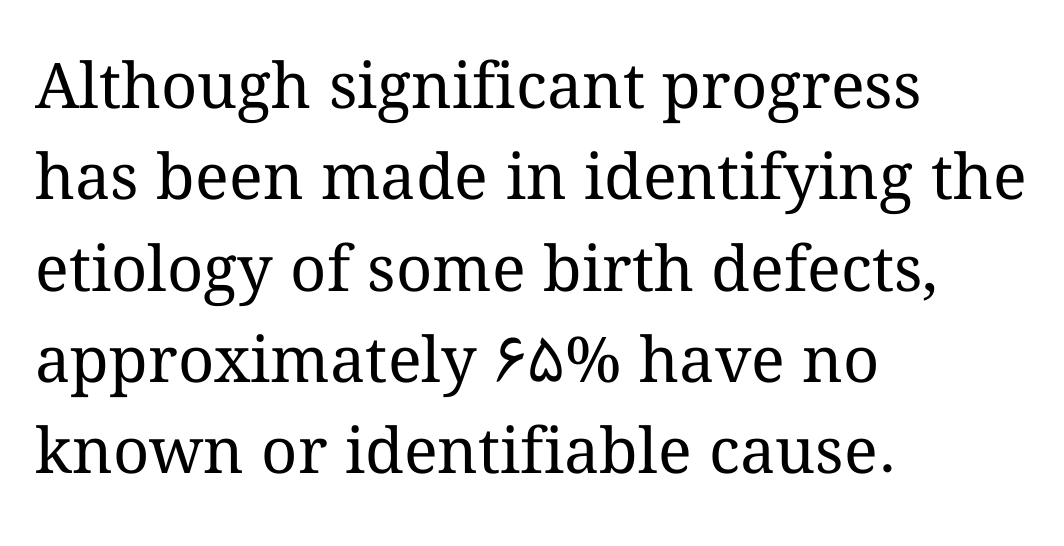
Q: Is the text bold? A: No.
Q: Is the text italic (slanted)? A: No, it is upright.
Q: Is the text underlined? A: No.
Q: How is the paragraph aligned? A: Left-aligned.
Q: Is the spacing between letters normal or unusually wide? A: Normal.
Q: Is the spacing between lines tight, normal or loose? A: Normal.
Q: Width (condensed, normal, or wide)? A: Normal.
Q: Stroke contrast? A: Medium.
Q: x-height? A: Medium.
Q: Monospaced? A: No.
